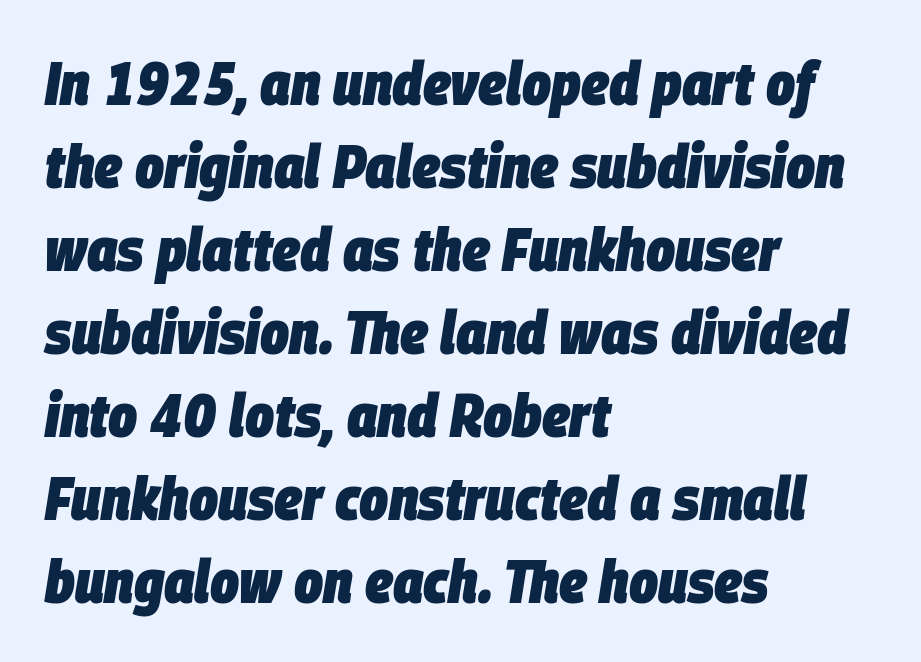
{"italic": "yes", "lean": "right", "slant_degrees": 9, "bold": "yes", "weight": "heavy", "width": "condensed", "stroke_contrast": "low", "x_height": "large", "monospaced": "no", "underline": "no", "align": "left", "line_spacing": "normal", "line_spacing_ratio": 1.36, "letter_spacing": "normal", "letter_spacing_em": 0.0, "glyph_px": 61}
